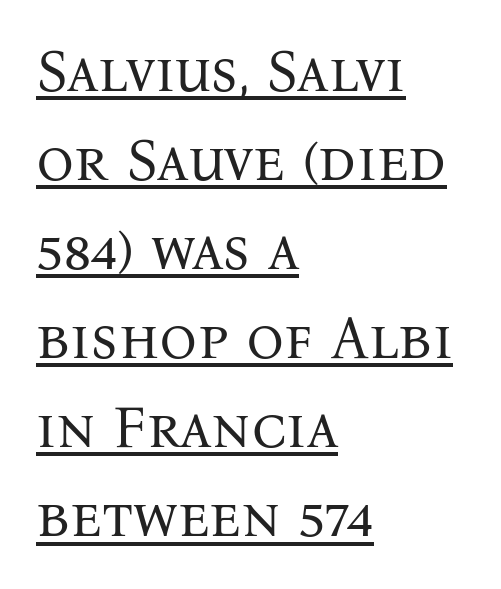
Q: Is the text bold? A: No.
Q: Is the text italic (slanted)? A: No, it is upright.
Q: Is the typeface a serif or a sans-serif typeface? A: Serif.
Q: Is the text underlined? A: Yes.
Q: How is the paragraph aligned? A: Left-aligned.
Q: Is the spacing between letters normal or unusually wide? A: Normal.
Q: Is the spacing between lines tight, normal or loose? A: Normal.
Q: Width (condensed, normal, or wide)? A: Normal.
Q: Stroke contrast? A: Medium.
Q: x-height? A: Medium.
Q: Monospaced? A: No.
